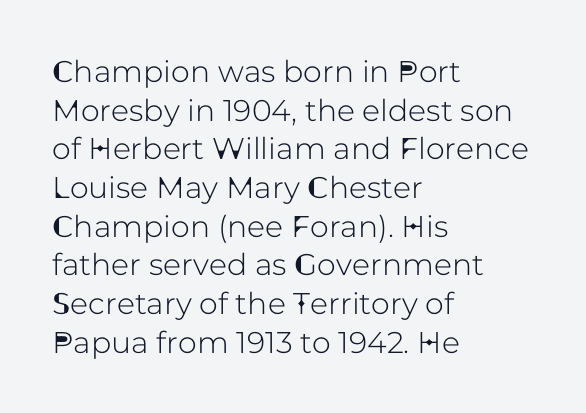
The image shows 30 px sans-serif type, upright; set left-aligned, normal line spacing (1.29x), normal letter spacing, not underlined; low stroke contrast and a medium x-height.
